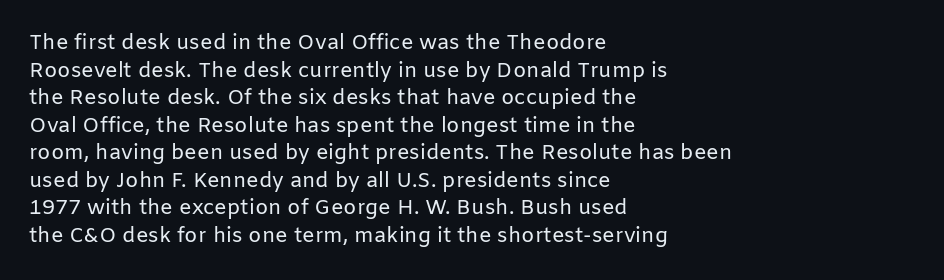
{"italic": "no", "bold": "no", "underline": "no", "align": "left", "line_spacing": "normal", "line_spacing_ratio": 1.31, "letter_spacing": "normal", "letter_spacing_em": 0.0, "glyph_px": 21}
